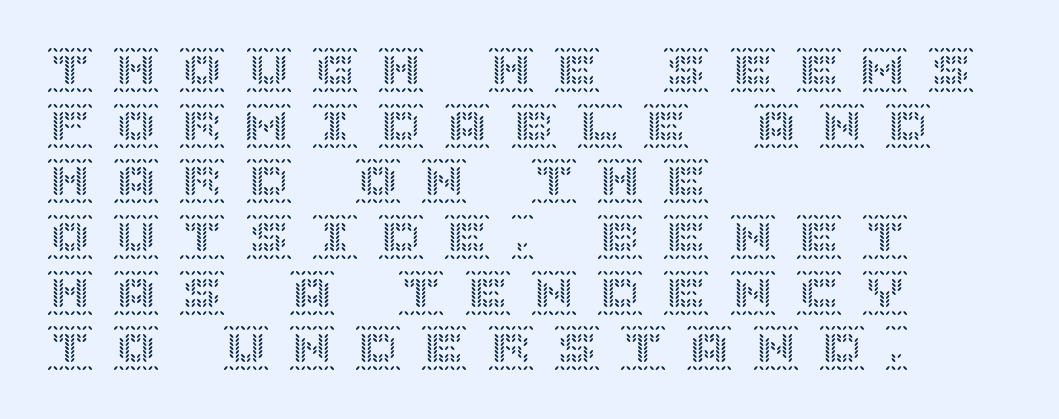
The image shows 46 px text type, upright; set left-aligned, line spacing 1.21x, unusually wide letter spacing (+0.44 em), not underlined; a large x-height.
